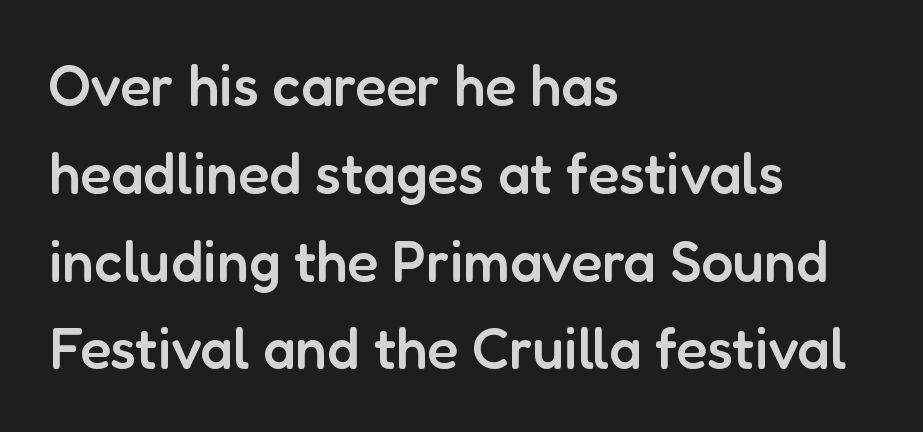
The image shows 57 px semibold sans-serif type, upright; set left-aligned, normal line spacing (1.54x), normal letter spacing, not underlined; low stroke contrast and a medium x-height.
